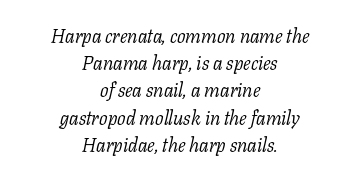
The image shows 20 px text type, italic (leaning right); set centered, normal line spacing (1.36x), normal letter spacing, not underlined.
